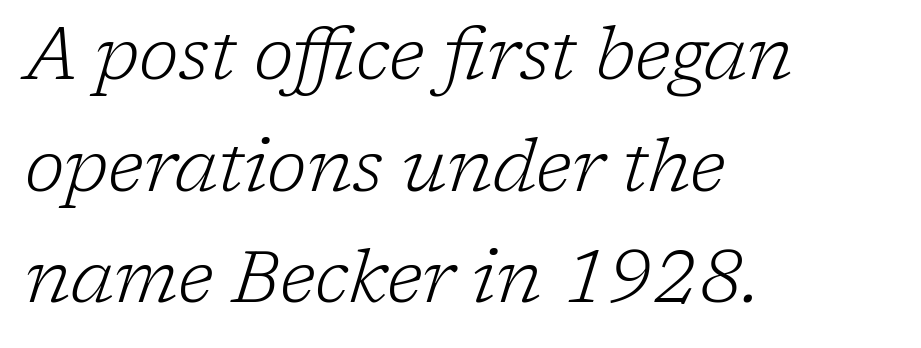
{"serif": "yes", "italic": "yes", "lean": "right", "slant_degrees": 17, "bold": "no", "weight": "light", "width": "normal", "stroke_contrast": "low", "x_height": "medium", "monospaced": "no", "underline": "no", "align": "left", "line_spacing": "normal", "line_spacing_ratio": 1.53, "letter_spacing": "normal", "letter_spacing_em": 0.0, "glyph_px": 73}
